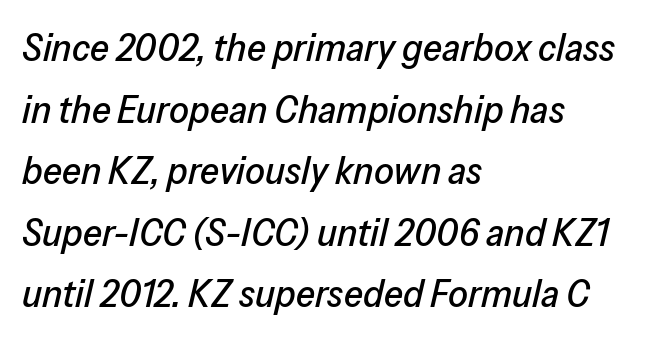
{"italic": "yes", "lean": "right", "slant_degrees": 13, "width": "normal", "stroke_contrast": "low", "x_height": "medium", "monospaced": "no", "underline": "no", "align": "left", "line_spacing": "normal", "line_spacing_ratio": 1.58, "letter_spacing": "normal", "letter_spacing_em": 0.0, "glyph_px": 39}
